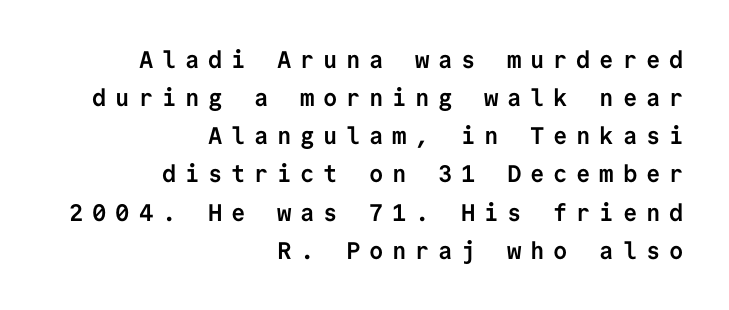
Q: Is the text bold? A: Yes.
Q: Is the text italic (slanted)? A: No, it is upright.
Q: Is the text underlined? A: No.
Q: How is the paragraph aligned? A: Right-aligned.
Q: Is the spacing between letters normal or unusually wide? A: Unusually wide.
Q: Is the spacing between lines tight, normal or loose? A: Normal.
